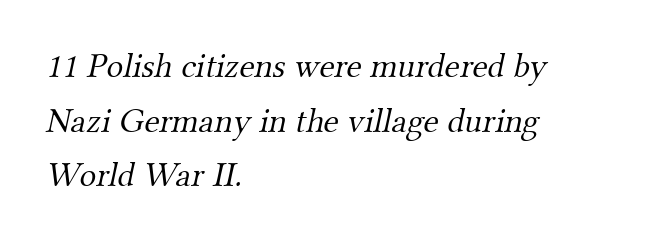
This sample uses plain, unmodified letter spacing. Summary of weight: not heavy and not bold. The gap between lines stays unmarked. Note the varied advance widths — an 'i' is clearly narrower than an 'm'. All the whitespace from short lines collects on the right. Vertical spacing — default.
